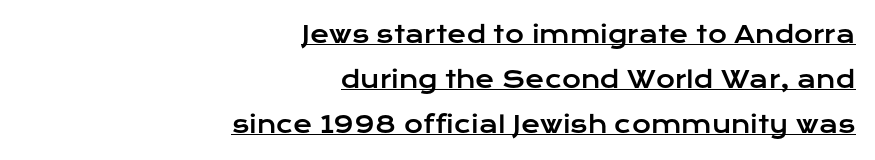
Quick note: interline space is abundant. Every character sits straight up, as roman type does. The letters sit at their default tracking, neither squeezed nor spread. A typographer would call this underscored text. Horizontally, the lines are justified to the trailing edge only.
